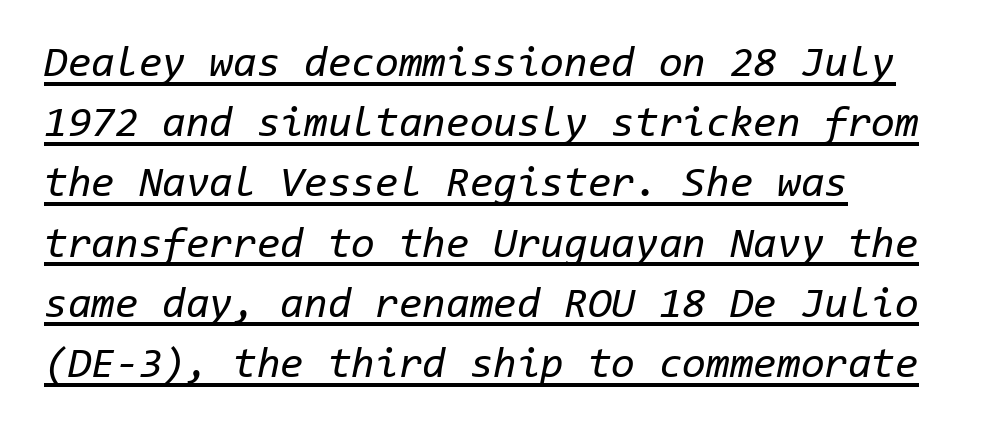
Q: Is the text bold? A: No.
Q: Is the text italic (slanted)? A: Yes, it leans right by about 11 degrees.
Q: Is the text underlined? A: Yes.
Q: Is the spacing between letters normal or unusually wide? A: Normal.
Q: Is the spacing between lines tight, normal or loose? A: Normal.
Q: Width (condensed, normal, or wide)? A: Normal.
Q: Stroke contrast? A: Low.
Q: x-height? A: Medium.
Q: Monospaced? A: Yes.
